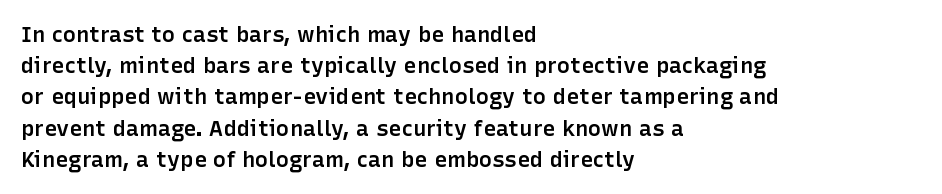
The image shows 22 px text type, upright; set left-aligned, normal line spacing (1.42x), normal letter spacing, not underlined.
